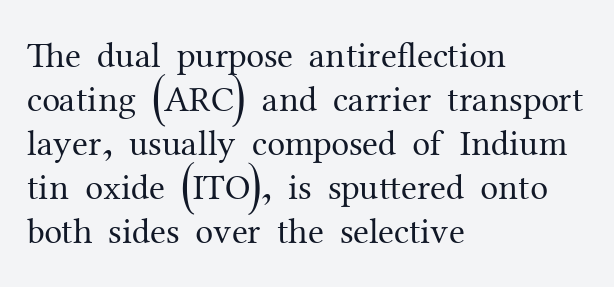
Q: Is the text bold? A: No.
Q: Is the text italic (slanted)? A: No, it is upright.
Q: Is the typeface a serif or a sans-serif typeface? A: Serif.
Q: Is the text underlined? A: No.
Q: How is the paragraph aligned? A: Left-aligned.
Q: Is the spacing between letters normal or unusually wide? A: Normal.
Q: Width (condensed, normal, or wide)? A: Normal.
Q: Stroke contrast? A: Medium.
Q: x-height? A: Medium.
Q: Monospaced? A: No.
